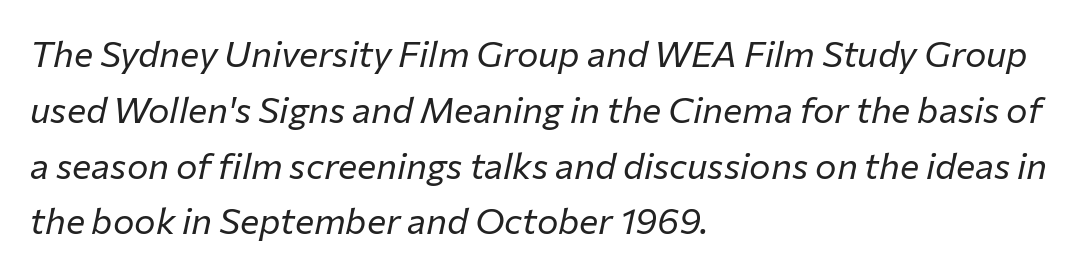
{"italic": "yes", "lean": "right", "slant_degrees": 12, "bold": "no", "weight": "regular", "width": "normal", "stroke_contrast": "low", "x_height": "medium", "monospaced": "no", "underline": "no", "align": "left", "line_spacing": "normal", "line_spacing_ratio": 1.55, "letter_spacing": "normal", "letter_spacing_em": 0.0, "glyph_px": 36}
